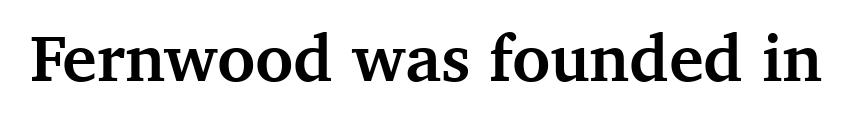
The image shows 66 px semibold serif type, upright; set normal letter spacing, not underlined; medium stroke contrast and a medium x-height.
